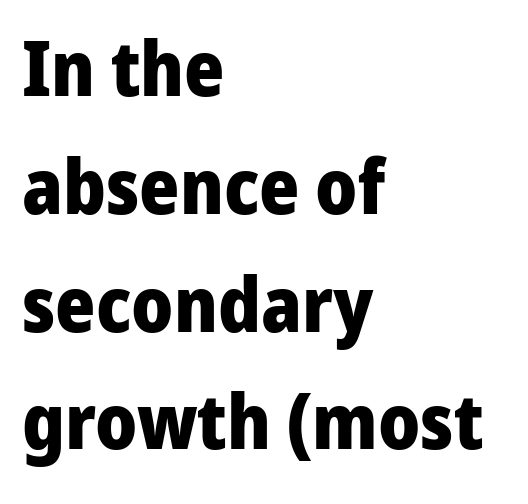
Q: Is the text bold? A: Yes.
Q: Is the text italic (slanted)? A: No, it is upright.
Q: Is the typeface a serif or a sans-serif typeface? A: Sans-serif.
Q: Is the text underlined? A: No.
Q: How is the paragraph aligned? A: Left-aligned.
Q: Is the spacing between letters normal or unusually wide? A: Normal.
Q: Is the spacing between lines tight, normal or loose? A: Normal.
Q: Width (condensed, normal, or wide)? A: Normal.
Q: Stroke contrast? A: Low.
Q: x-height? A: Medium.
Q: Monospaced? A: No.
